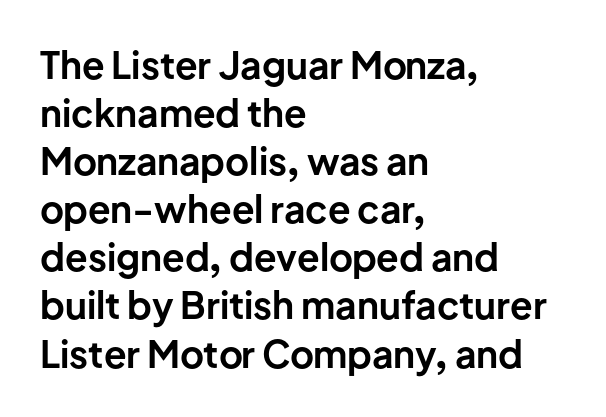
{"serif": "no", "italic": "no", "bold": "yes", "weight": "bold", "width": "normal", "stroke_contrast": "low", "x_height": "medium", "monospaced": "no", "underline": "no", "align": "left", "line_spacing": "normal", "line_spacing_ratio": 1.3, "letter_spacing": "normal", "letter_spacing_em": 0.0, "glyph_px": 37}
